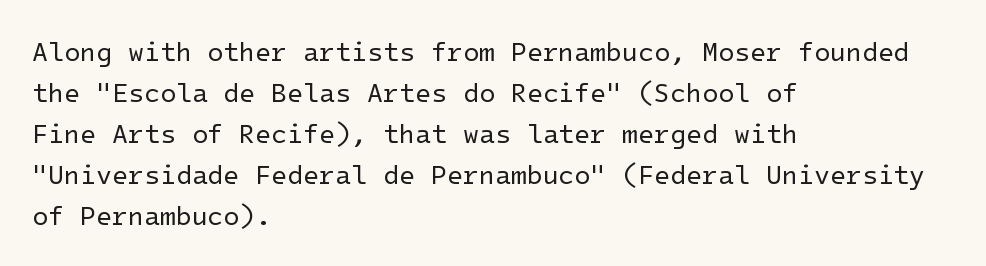
The image shows 26 px text type, upright; set left-aligned, normal line spacing (1.58x), normal letter spacing, not underlined.
